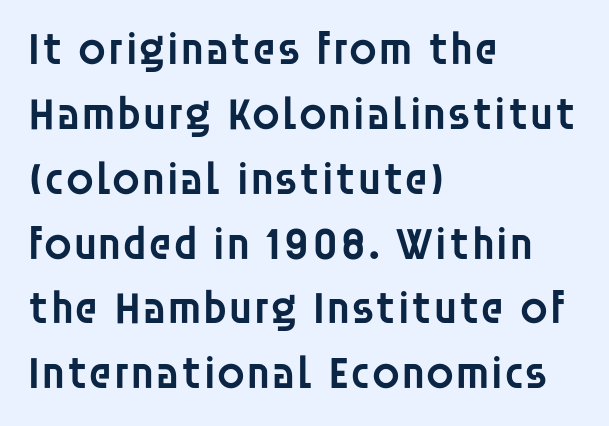
The image shows 46 px semibold sans-serif type, upright; set left-aligned, normal line spacing (1.41x), normal letter spacing, not underlined; low stroke contrast and a large x-height.
